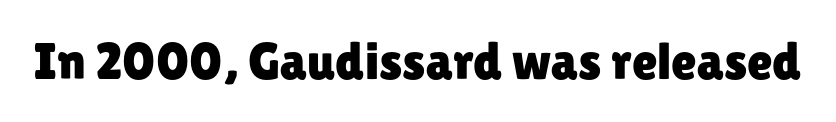
Q: Is the text italic (slanted)? A: No, it is upright.
Q: Is the typeface a serif or a sans-serif typeface? A: Sans-serif.
Q: Is the text underlined? A: No.
Q: Is the spacing between letters normal or unusually wide? A: Normal.
Q: Width (condensed, normal, or wide)? A: Normal.
Q: Stroke contrast? A: Low.
Q: x-height? A: Medium.
Q: Monospaced? A: No.
